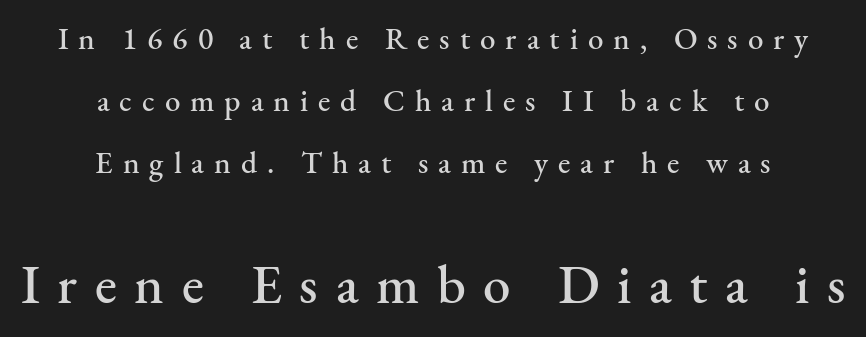
Q: Is the text italic (slanted)? A: No, it is upright.
Q: Is the typeface a serif or a sans-serif typeface? A: Serif.
Q: Is the text underlined? A: No.
Q: How is the paragraph aligned? A: Centered.
Q: Is the spacing between letters normal or unusually wide? A: Unusually wide.
Q: Is the spacing between lines tight, normal or loose? A: Loose.
Q: Which block of text is set in a larger size, the first (top) or the second (bottom)? A: The second (bottom) one.
Q: Width (condensed, normal, or wide)? A: Normal.
Q: Stroke contrast? A: Medium.
Q: x-height? A: Small.
Q: Monospaced? A: No.
